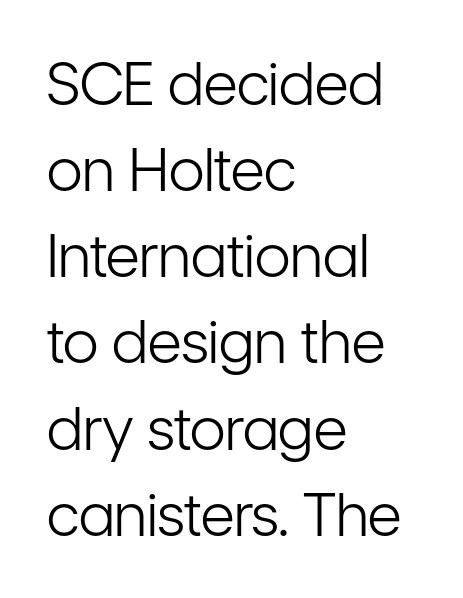
The image shows 59 px light, condensed sans-serif type, upright; set left-aligned, normal line spacing (1.46x), normal letter spacing, not underlined; low stroke contrast and a medium x-height.
